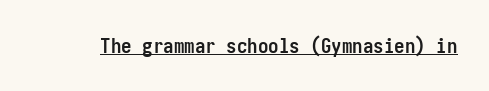
Emphasis is given by a line drawn under the lettering. Weight: bold. Honestly, the letter spacing is just normal — you wouldn't notice it. Is there any slant? The stems are plumb.
